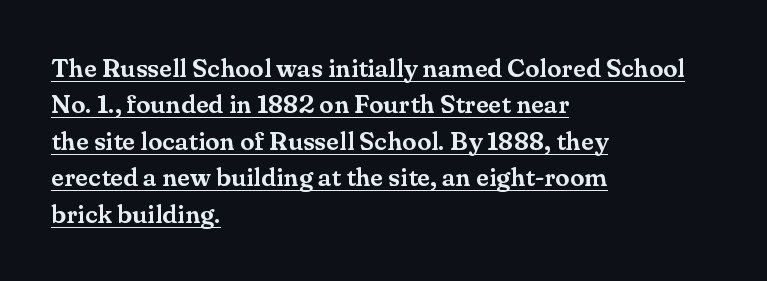
Q: Is the text italic (slanted)? A: No, it is upright.
Q: Is the text underlined? A: Yes.
Q: How is the paragraph aligned? A: Left-aligned.
Q: Is the spacing between letters normal or unusually wide? A: Normal.
Q: Is the spacing between lines tight, normal or loose? A: Normal.
